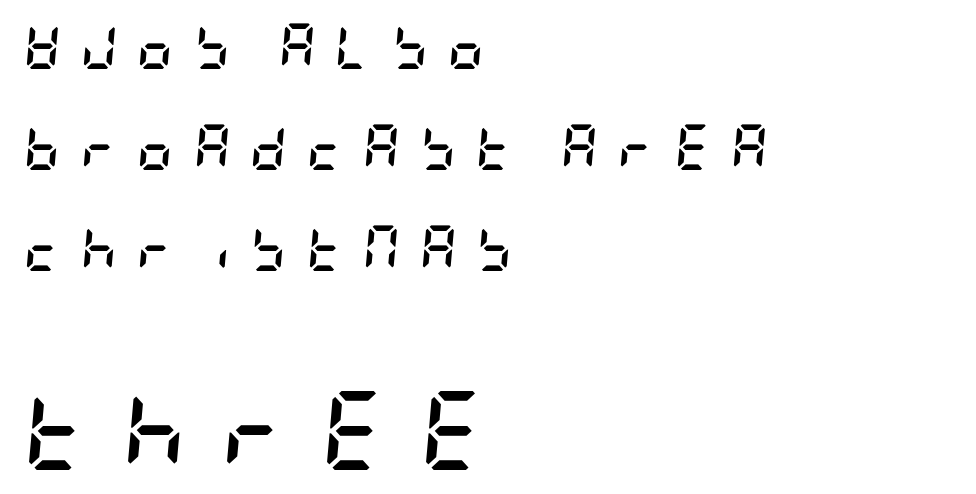
Q: Is the text bold? A: Yes.
Q: Is the text italic (slanted)? A: Yes, it leans right by about 5 degrees.
Q: Is the text underlined? A: No.
Q: How is the paragraph aligned? A: Left-aligned.
Q: Is the spacing between letters normal or unusually wide? A: Unusually wide.
Q: Is the spacing between lines tight, normal or loose? A: Loose.
Q: Which block of text is set in a larger size, the first (top) or the second (bottom)? A: The second (bottom) one.
Q: Width (condensed, normal, or wide)? A: Condensed.
Q: Stroke contrast? A: Low.
Q: x-height? A: Large.
